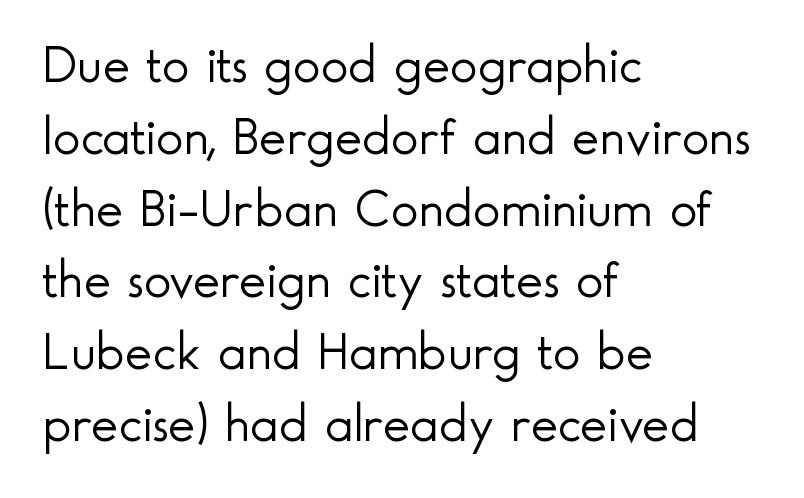
{"serif": "no", "italic": "no", "bold": "no", "weight": "light", "width": "normal", "x_height": "small", "monospaced": "no", "underline": "no", "align": "left", "line_spacing": "normal", "line_spacing_ratio": 1.38, "letter_spacing": "normal", "letter_spacing_em": 0.0, "glyph_px": 52}
